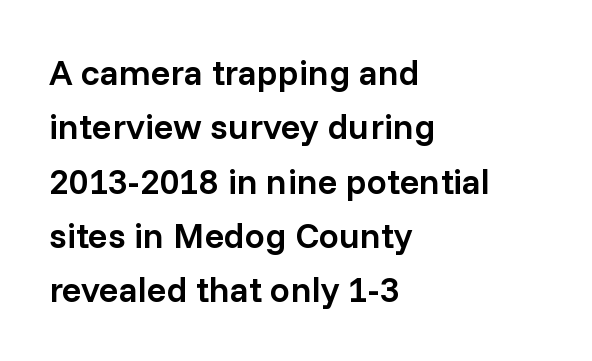
Q: Is the text bold? A: Semi-bold.
Q: Is the text italic (slanted)? A: No, it is upright.
Q: Is the typeface a serif or a sans-serif typeface? A: Sans-serif.
Q: Is the text underlined? A: No.
Q: How is the paragraph aligned? A: Left-aligned.
Q: Is the spacing between letters normal or unusually wide? A: Normal.
Q: Is the spacing between lines tight, normal or loose? A: Normal.
Q: Width (condensed, normal, or wide)? A: Normal.
Q: Stroke contrast? A: Low.
Q: x-height? A: Medium.
Q: Monospaced? A: No.
